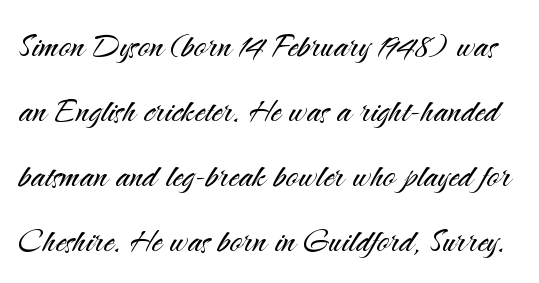
{"serif": "no", "bold": "no", "weight": "light", "width": "normal", "stroke_contrast": "medium", "x_height": "small", "monospaced": "no", "underline": "no", "line_spacing": "normal", "line_spacing_ratio": 1.55, "letter_spacing": "normal", "letter_spacing_em": 0.0, "glyph_px": 42}
